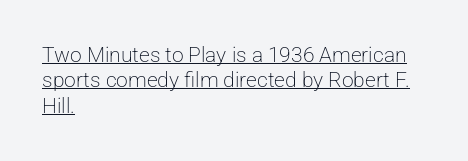
{"italic": "no", "bold": "no", "underline": "yes", "align": "left", "line_spacing_ratio": 1.21, "letter_spacing": "normal", "letter_spacing_em": 0.0, "glyph_px": 21}
